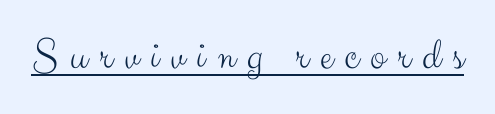
The image shows 45 px light sans-serif type; set unusually wide letter spacing (+0.26 em), underlined; medium stroke contrast and a small x-height.
